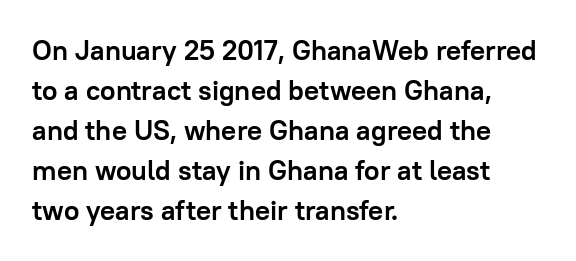
The image shows 28 px semibold sans-serif type, upright; set left-aligned, normal line spacing (1.43x), normal letter spacing, not underlined; low stroke contrast and a medium x-height.
